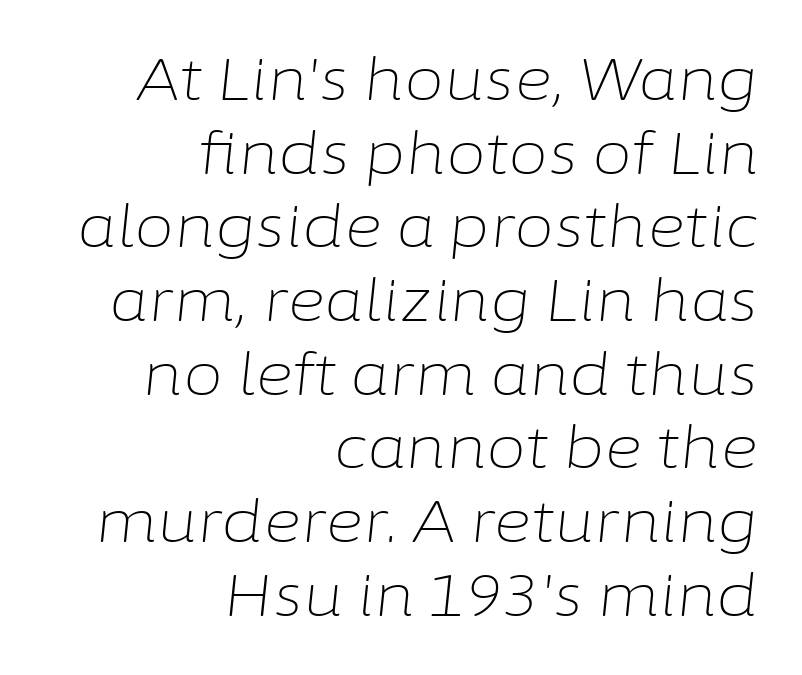
{"italic": "yes", "lean": "right", "slant_degrees": 6, "bold": "no", "weight": "light", "width": "normal", "stroke_contrast": "low", "x_height": "medium", "monospaced": "no", "underline": "no", "align": "right", "line_spacing": "normal", "line_spacing_ratio": 1.27, "letter_spacing": "normal", "letter_spacing_em": 0.0, "glyph_px": 58}
